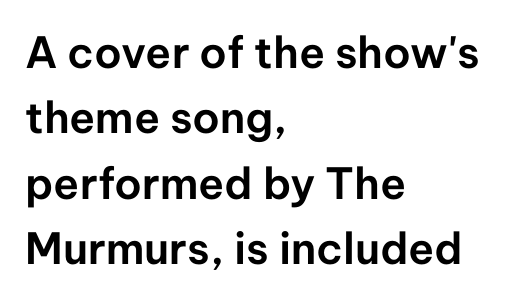
The zone under the glyphs is completely vacant. A typesetter would call this proportional, since set widths differ per character. These lines keep a tight, regular rhythm from letter to letter. Honestly, the row spacing looks completely unremarkable.
